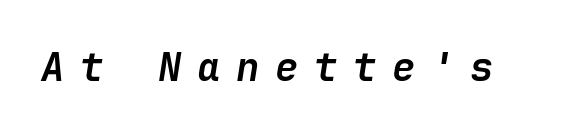
Words float on clear page, feet unadorned. Thick stems and heavy bowls — unmistakably bold. The passage shown has open, widely tracked lettering throughout. A typesetter would mark this as italic.
